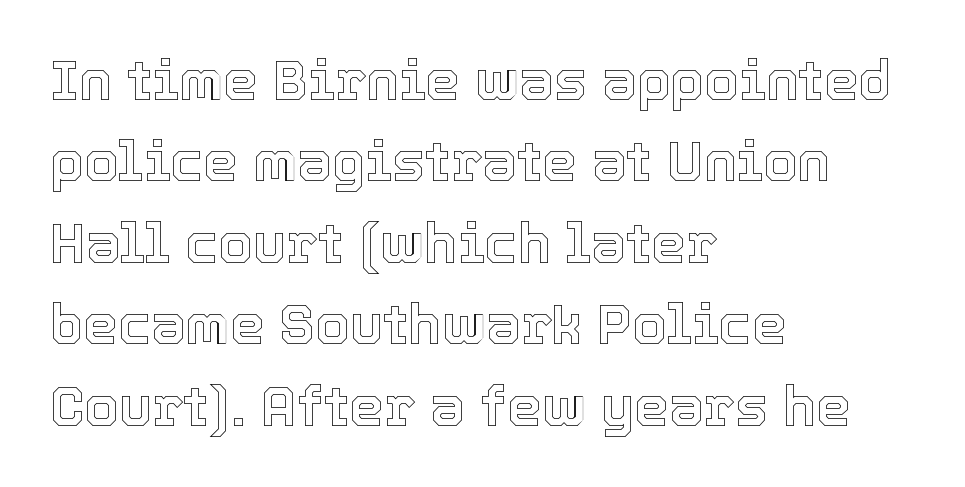
{"italic": "no", "width": "normal", "x_height": "medium", "monospaced": "no", "underline": "no", "align": "left", "line_spacing": "normal", "line_spacing_ratio": 1.48, "letter_spacing": "normal", "letter_spacing_em": 0.0, "glyph_px": 55}
